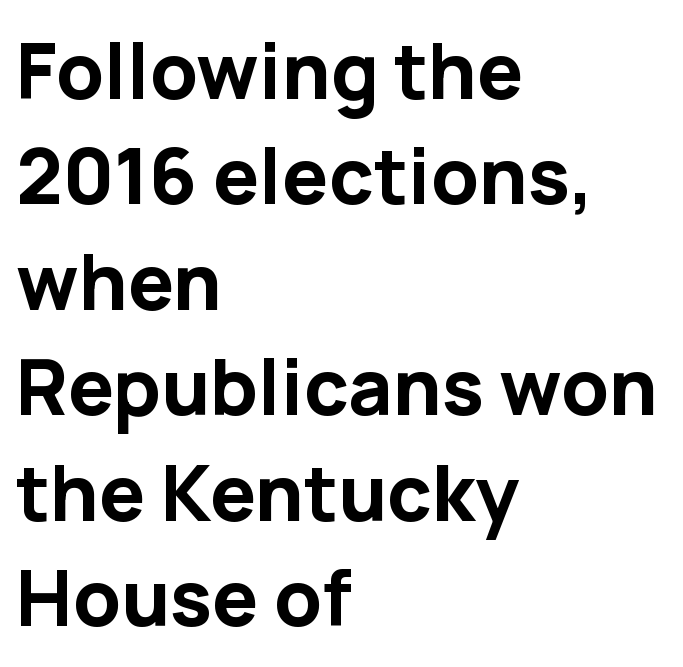
{"serif": "no", "italic": "no", "bold": "yes", "weight": "bold", "width": "normal", "stroke_contrast": "low", "x_height": "medium", "monospaced": "no", "underline": "no", "align": "left", "line_spacing": "normal", "line_spacing_ratio": 1.37, "letter_spacing": "normal", "letter_spacing_em": 0.0, "glyph_px": 77}
